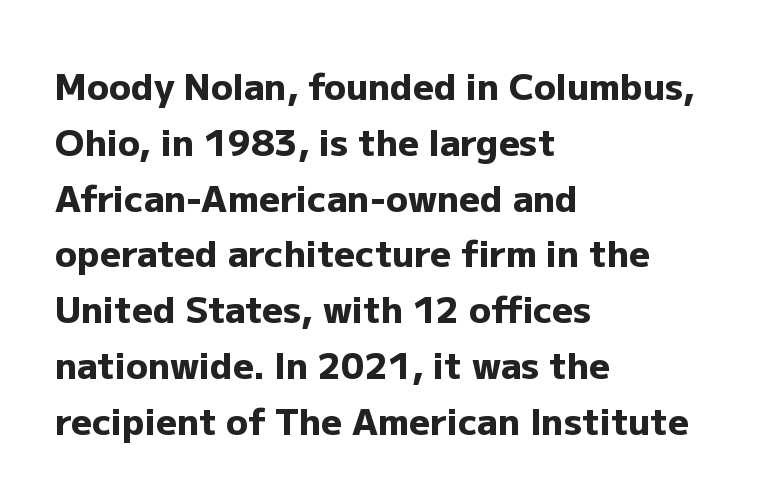
The face used here has the dense, thick strokes of a bold. Reading down the block, your eye returns to a fixed left position each line. A normal amount of white space separates one row of letters from the next. Examine the stroke ends and you'll find no serifs.
